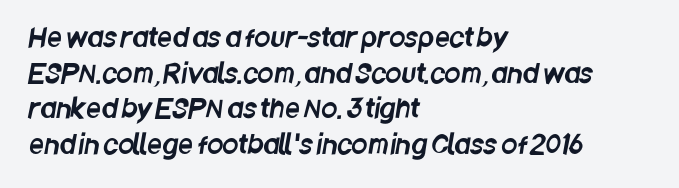
Underlining? Definitely not there. Line starts are locked; line ends wander. This rendering leaves character spacing at its baseline value. Evenly set lines give the paragraph a standard silhouette.
